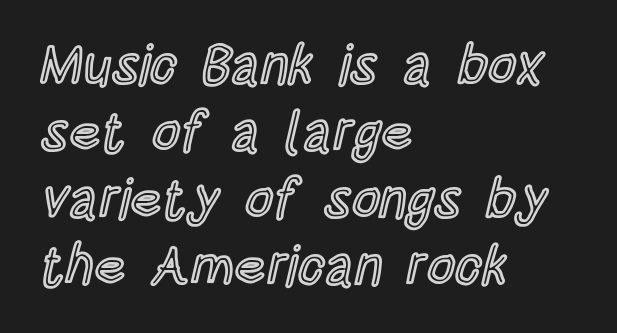
Q: Is the text italic (slanted)? A: Yes.
Q: Is the text underlined? A: No.
Q: How is the paragraph aligned? A: Left-aligned.
Q: Is the spacing between letters normal or unusually wide? A: Normal.
Q: Width (condensed, normal, or wide)? A: Condensed.
Q: x-height? A: Large.
Q: Monospaced? A: No.
